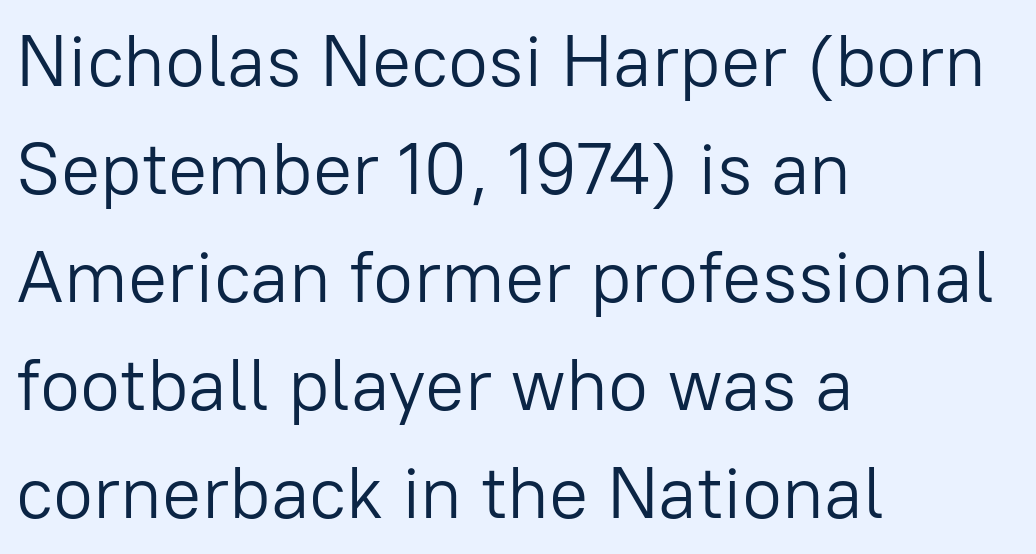
The image shows 73 px light sans-serif type, upright; set left-aligned, normal line spacing (1.48x), normal letter spacing, not underlined; low stroke contrast and a medium x-height.
